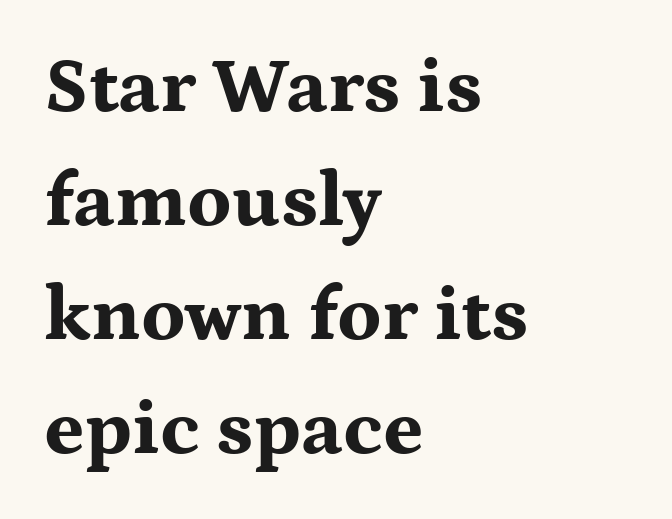
The image shows 78 px bold, wide serif type, upright; set left-aligned, normal line spacing (1.46x), normal letter spacing, not underlined; medium stroke contrast and a medium x-height.
